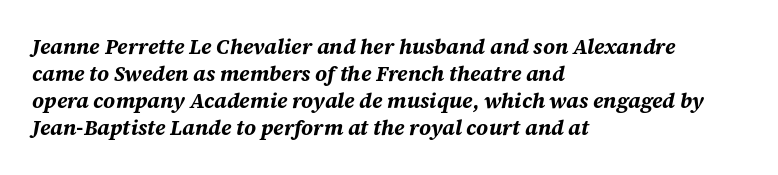
Does the copy run flush right? No — it runs flush left. In terms of posture, this sample is oblique. Quick note: interline space is typical. Lines of text with bare space underneath. Words appear dense and cohesive because spacing is normal.
